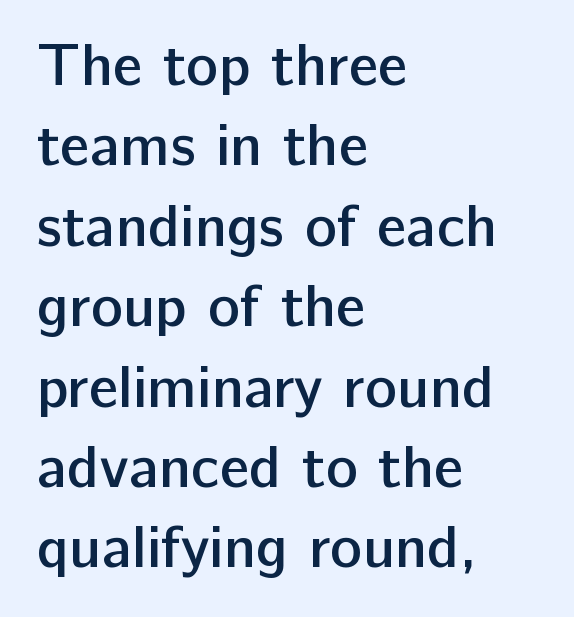
Does the leading feel generous? No, just average. Lines of text with bare space underneath. Proportional: the letters do not fall into vertical columns. This sample uses plain, unmodified letter spacing. Nope, not italic — everything's standing straight. The characters display no serif detailing; their extremities are plain.
